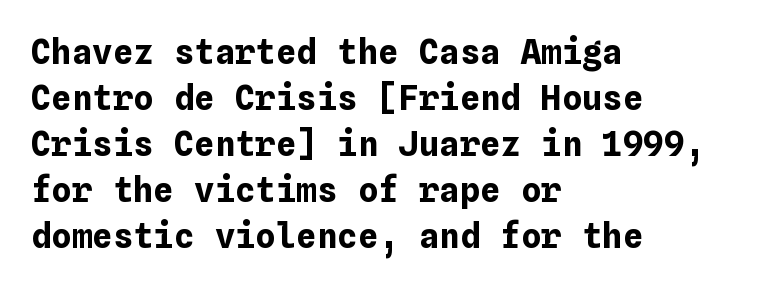
Q: Is the text bold? A: Yes.
Q: Is the text italic (slanted)? A: No, it is upright.
Q: Is the text underlined? A: No.
Q: How is the paragraph aligned? A: Left-aligned.
Q: Is the spacing between letters normal or unusually wide? A: Normal.
Q: Is the spacing between lines tight, normal or loose? A: Normal.
Q: Width (condensed, normal, or wide)? A: Normal.
Q: Stroke contrast? A: Low.
Q: x-height? A: Medium.
